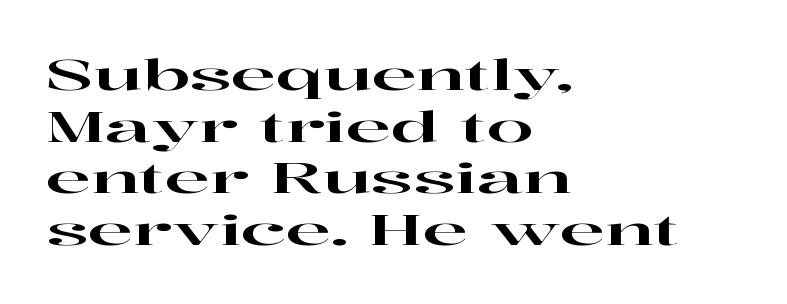
{"serif": "yes", "italic": "no", "width": "wide", "stroke_contrast": "high", "x_height": "medium", "monospaced": "no", "underline": "no", "align": "left", "line_spacing_ratio": 1.23, "letter_spacing": "normal", "letter_spacing_em": 0.0, "glyph_px": 42}
